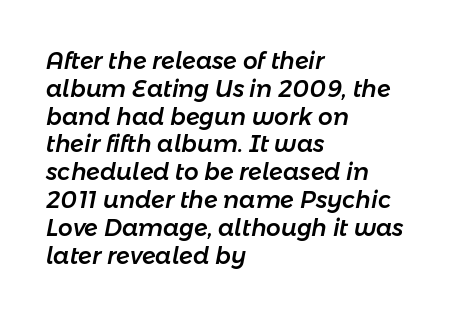
The image shows 23 px text type, italic (leaning right); set left-aligned, line spacing 1.21x, normal letter spacing, not underlined.
